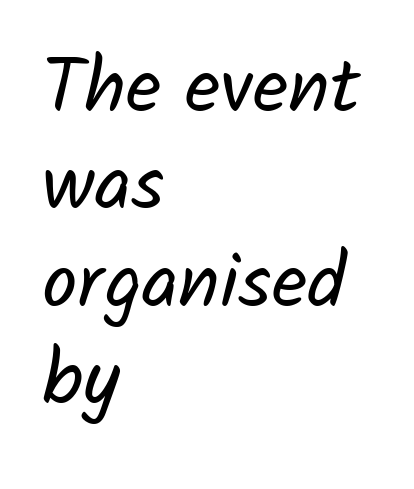
{"serif": "no", "bold": "no", "weight": "regular", "width": "normal", "stroke_contrast": "low", "x_height": "medium", "monospaced": "no", "underline": "no", "align": "left", "line_spacing": "normal", "line_spacing_ratio": 1.25, "letter_spacing": "normal", "letter_spacing_em": 0.0, "glyph_px": 78}
